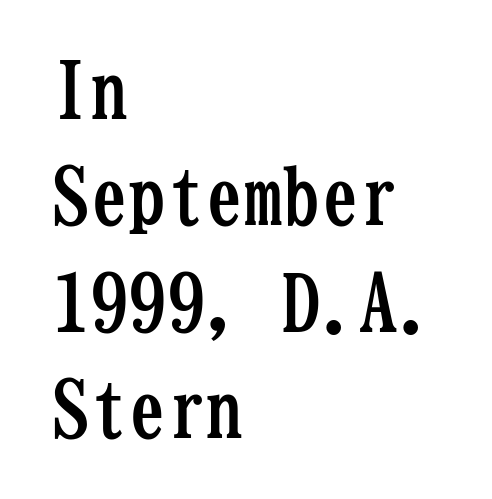
{"serif": "yes", "italic": "no", "bold": "yes", "weight": "semibold", "width": "condensed", "stroke_contrast": "low", "x_height": "medium", "monospaced": "yes", "underline": "no", "align": "left", "line_spacing": "normal", "line_spacing_ratio": 1.38, "letter_spacing": "normal", "letter_spacing_em": 0.0, "glyph_px": 77}
